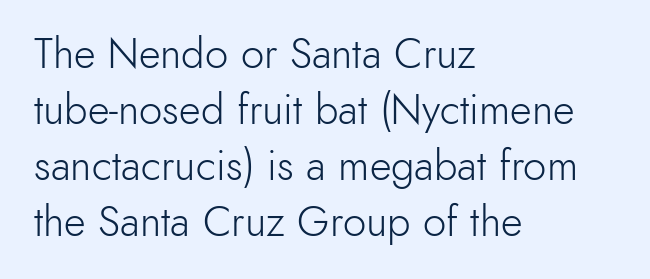
These lines keep a tight, regular rhythm from letter to letter. Here the designer chose a conventional face with non-uniform glyph widths. The characters display no serif detailing; their extremities are plain. A light-to-regular cut is what we see here. Successive baselines arrive at the customary interval. Check under the words: just untouched page.
